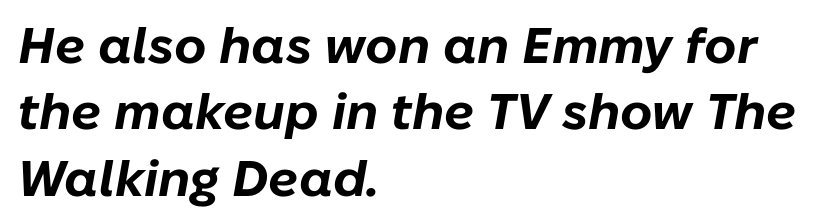
{"italic": "yes", "lean": "right", "slant_degrees": 10, "bold": "yes", "weight": "bold", "width": "normal", "stroke_contrast": "low", "x_height": "medium", "monospaced": "no", "underline": "no", "align": "left", "line_spacing": "normal", "line_spacing_ratio": 1.33, "letter_spacing": "normal", "letter_spacing_em": 0.0, "glyph_px": 50}
